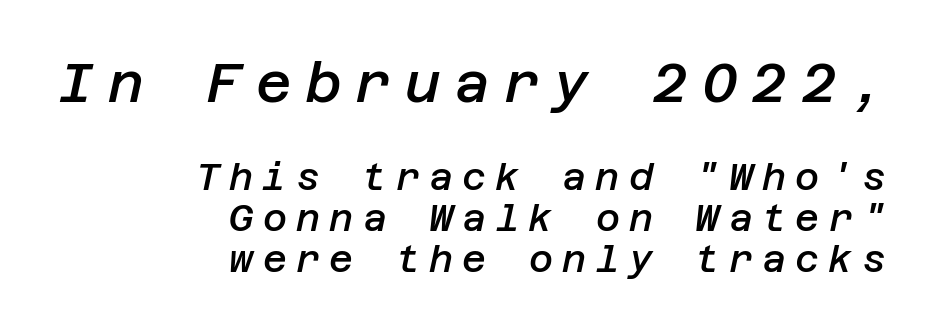
Honestly, the rows look squashed on top of each other. How heavy is the stroke? Medium-heavy — a semibold, shy of bold. You could only call the tracking loose — the letters float apart. Horizontal alignment here is rightward, an uncommon choice for prose. Emphasis-style slanted type is in use. Look at the glyph heights: the upper group is clearly the bigger setting.
